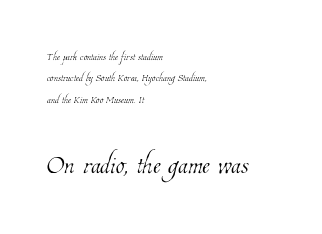
{"bold": "no", "weight": "thin", "width": "condensed", "stroke_contrast": "low", "x_height": "medium", "monospaced": "no", "underline": "no", "align": "left", "line_spacing": "normal", "line_spacing_ratio": 1.53, "letter_spacing": "normal", "letter_spacing_em": 0.0, "larger_block": "second", "size_ratio": 2.57, "glyph_px": 36}
